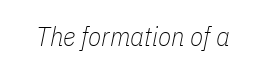
The image shows 27 px text type, italic (leaning right); set normal letter spacing, not underlined.
